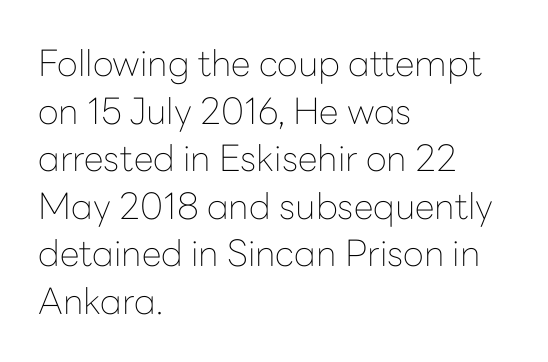
The image shows 36 px thin sans-serif type, upright; set left-aligned, normal line spacing (1.32x), normal letter spacing, not underlined; low stroke contrast and a medium x-height.
